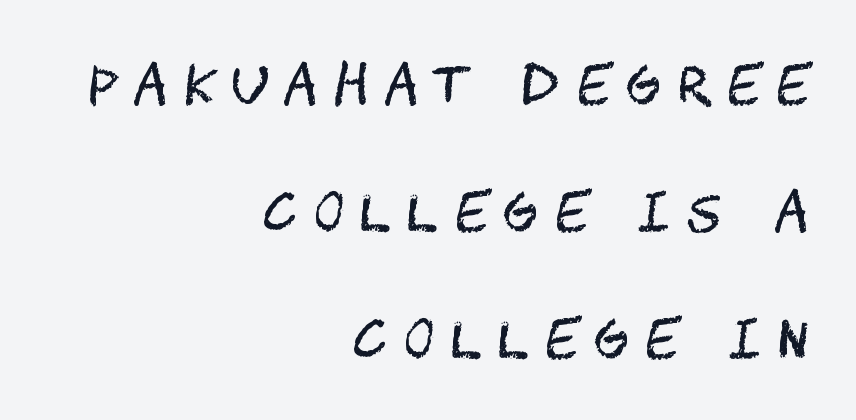
Q: Is the text bold? A: No.
Q: Is the text italic (slanted)? A: No, it is upright.
Q: Is the typeface a serif or a sans-serif typeface? A: Sans-serif.
Q: Is the text underlined? A: No.
Q: How is the paragraph aligned? A: Right-aligned.
Q: Is the spacing between letters normal or unusually wide? A: Unusually wide.
Q: Is the spacing between lines tight, normal or loose? A: Loose.
Q: Width (condensed, normal, or wide)? A: Condensed.
Q: Stroke contrast? A: Medium.
Q: x-height? A: Large.
